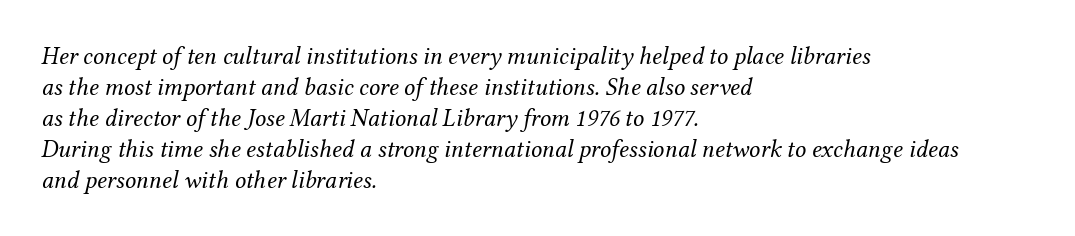
{"italic": "yes", "lean": "right", "slant_degrees": 12, "bold": "no", "underline": "no", "align": "left", "line_spacing_ratio": 1.24, "letter_spacing": "normal", "letter_spacing_em": 0.0, "glyph_px": 25}
